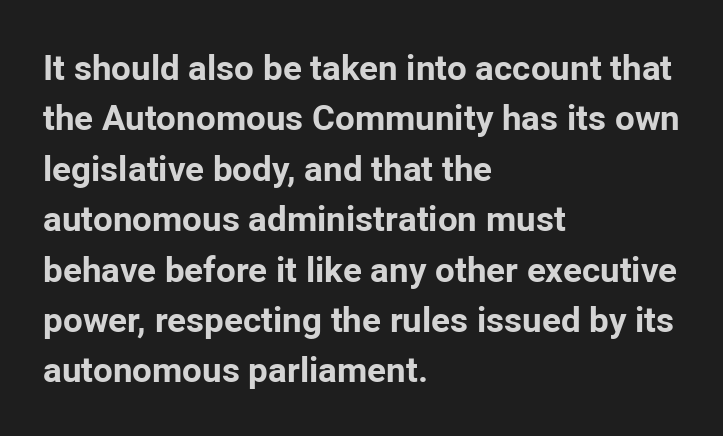
Q: Is the text bold? A: Yes.
Q: Is the text italic (slanted)? A: No, it is upright.
Q: Is the typeface a serif or a sans-serif typeface? A: Sans-serif.
Q: Is the text underlined? A: No.
Q: How is the paragraph aligned? A: Left-aligned.
Q: Is the spacing between letters normal or unusually wide? A: Normal.
Q: Is the spacing between lines tight, normal or loose? A: Normal.
Q: Width (condensed, normal, or wide)? A: Normal.
Q: Stroke contrast? A: Low.
Q: x-height? A: Medium.
Q: Monospaced? A: No.
